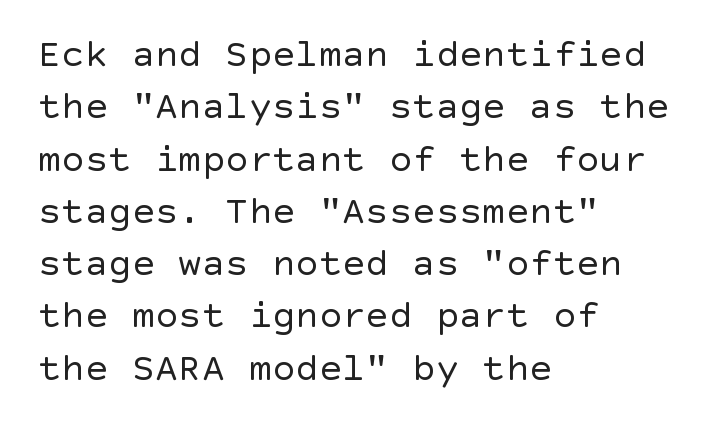
In terms of letterspacing, this is plain default setting. The rendering uses a moderate line-height, typical for paragraphs. Heft: none added — not bold. Plain, unruled lines of type. The setting favours the left margin, as ordinary paragraphs usually do. Posture: upright roman.
